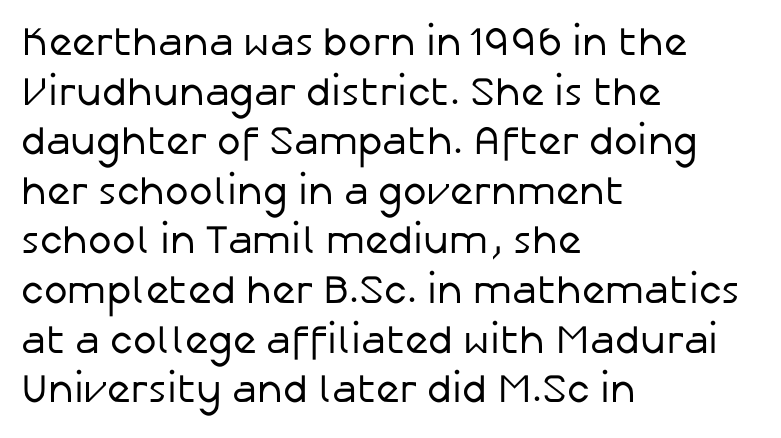
Q: Is the text bold? A: No.
Q: Is the text italic (slanted)? A: No, it is upright.
Q: Is the typeface a serif or a sans-serif typeface? A: Sans-serif.
Q: Is the text underlined? A: No.
Q: How is the paragraph aligned? A: Left-aligned.
Q: Is the spacing between letters normal or unusually wide? A: Normal.
Q: Width (condensed, normal, or wide)? A: Normal.
Q: Stroke contrast? A: Low.
Q: x-height? A: Medium.
Q: Monospaced? A: No.
